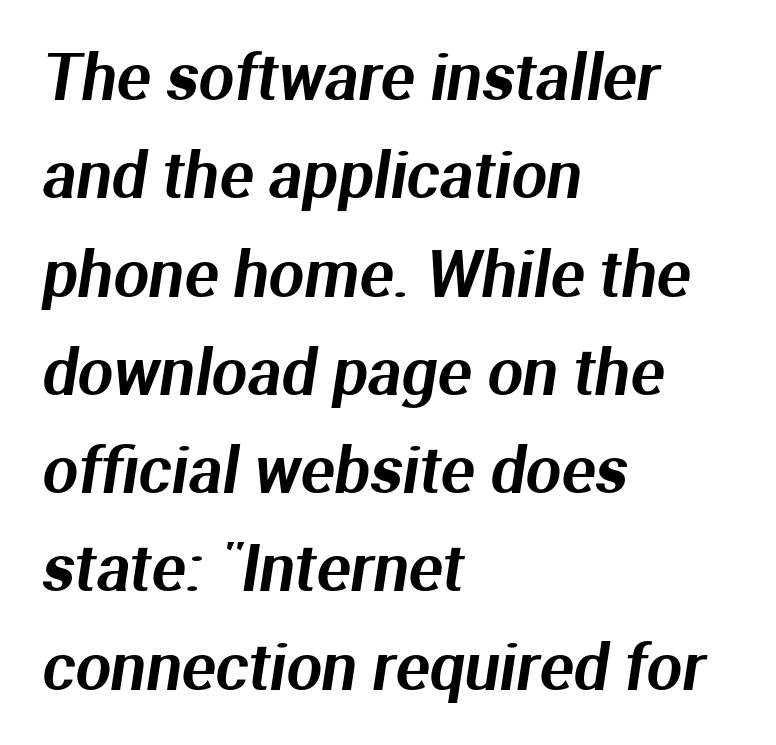
The image shows 63 px sans-serif type; set left-aligned, normal line spacing (1.56x), normal letter spacing, not underlined; medium stroke contrast and a medium x-height.
